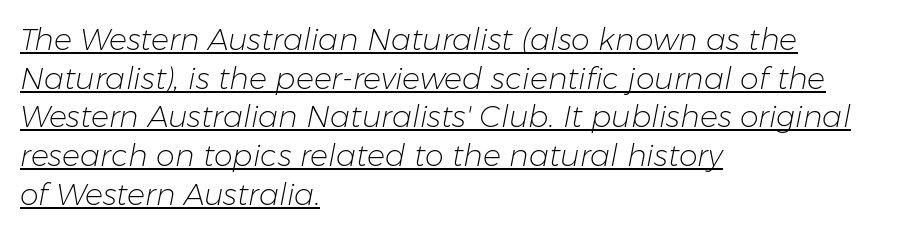
The image shows 30 px light type, italic (leaning right); set left-aligned, normal line spacing (1.29x), normal letter spacing, underlined; low stroke contrast and a medium x-height.
